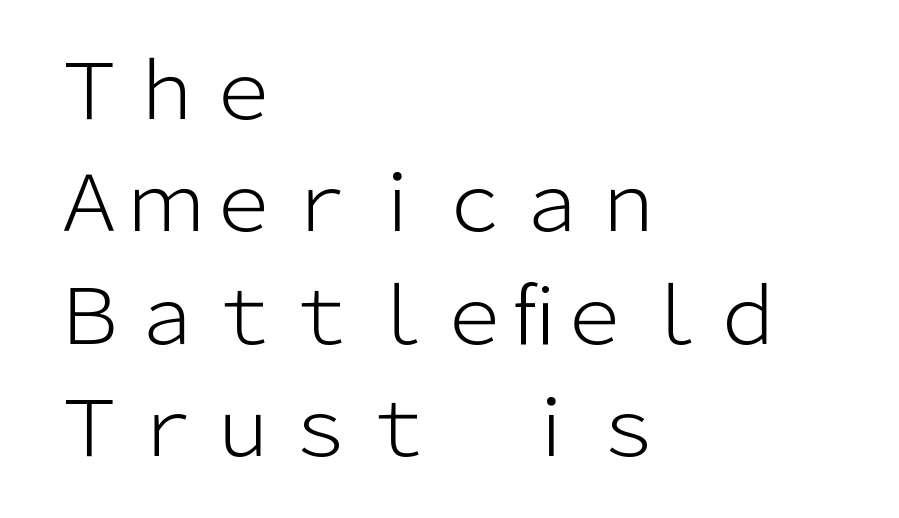
The image shows 77 px light sans-serif type, upright; set left-aligned, normal line spacing (1.46x), normal letter spacing, not underlined; low stroke contrast and a medium x-height.
